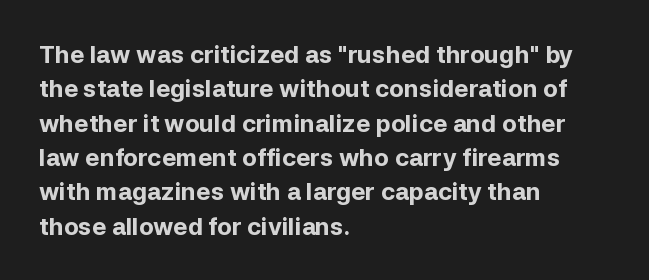
Q: Is the text bold? A: Yes.
Q: Is the text italic (slanted)? A: No, it is upright.
Q: Is the text underlined? A: No.
Q: How is the paragraph aligned? A: Left-aligned.
Q: Is the spacing between letters normal or unusually wide? A: Normal.
Q: Is the spacing between lines tight, normal or loose? A: Normal.
